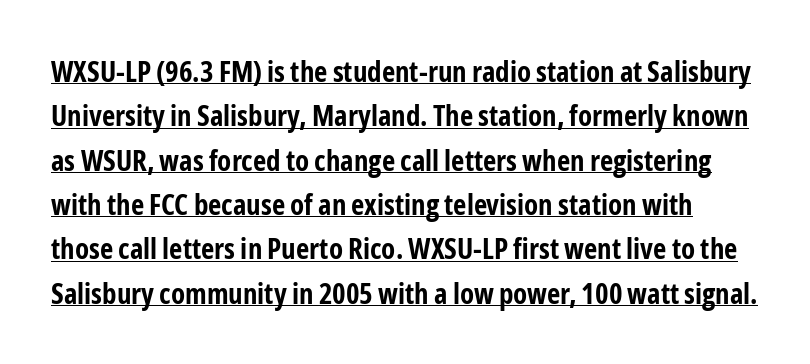
The image shows 29 px bold, condensed sans-serif type, upright; set normal line spacing (1.53x), normal letter spacing, underlined; low stroke contrast and a medium x-height.
